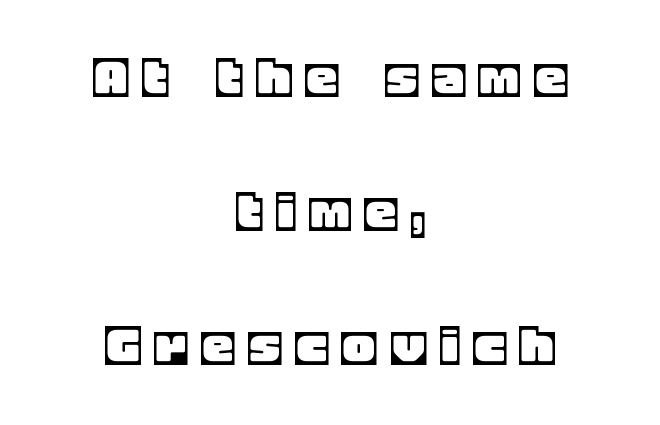
Casual observation: everything's sitting right in the middle. Character widths vary here, with narrow letters taking less room than wide ones. Vertically, the passage feels expansive, rows floating well apart. The tracking reads as deliberately expanded to a designer's eye. The glyphs are unaccompanied by any horizontal stroke below them.
